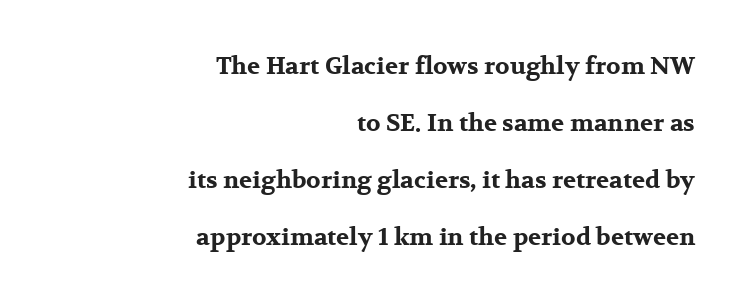
This is the regular roman posture of the typeface. Any mark beneath the type? The region is blank. In terms of weight, the rendering is a true, heavy bold. The line-height multiplier appears high, well above default. Does the copy run flush right? Yes — the right margin is perfectly even.
